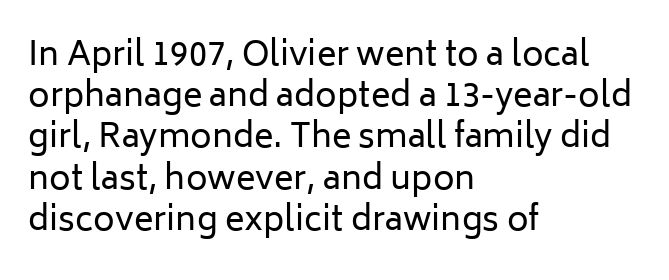
{"serif": "no", "italic": "no", "bold": "no", "weight": "regular", "width": "normal", "stroke_contrast": "low", "x_height": "medium", "monospaced": "no", "underline": "no", "align": "left", "line_spacing": "normal", "line_spacing_ratio": 1.25, "letter_spacing": "normal", "letter_spacing_em": 0.0, "glyph_px": 33}
